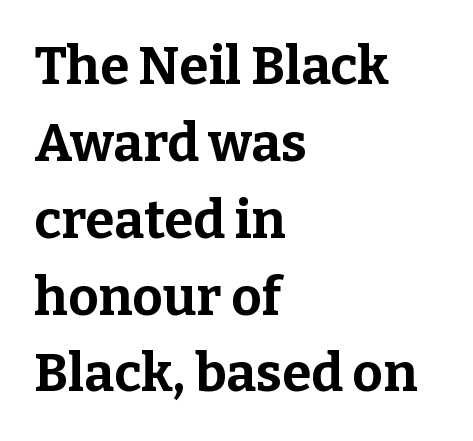
{"serif": "yes", "italic": "no", "bold": "yes", "weight": "bold", "width": "normal", "stroke_contrast": "low", "x_height": "medium", "monospaced": "no", "underline": "no", "align": "left", "line_spacing": "normal", "line_spacing_ratio": 1.45, "letter_spacing": "normal", "letter_spacing_em": 0.0, "glyph_px": 53}
